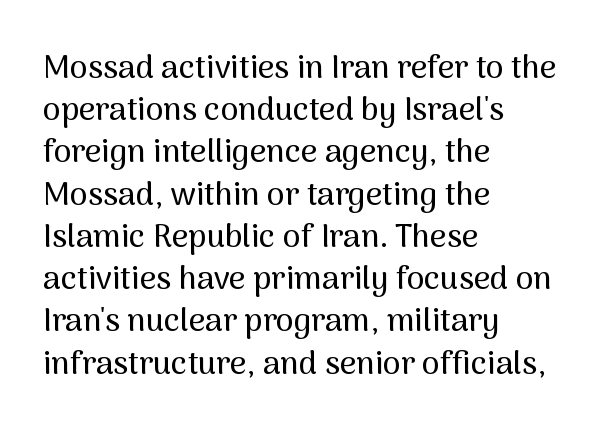
Q: Is the text italic (slanted)? A: No, it is upright.
Q: Is the typeface a serif or a sans-serif typeface? A: Sans-serif.
Q: Is the text underlined? A: No.
Q: How is the paragraph aligned? A: Left-aligned.
Q: Is the spacing between letters normal or unusually wide? A: Normal.
Q: Is the spacing between lines tight, normal or loose? A: Normal.
Q: Width (condensed, normal, or wide)? A: Normal.
Q: Stroke contrast? A: Medium.
Q: x-height? A: Medium.
Q: Monospaced? A: No.
